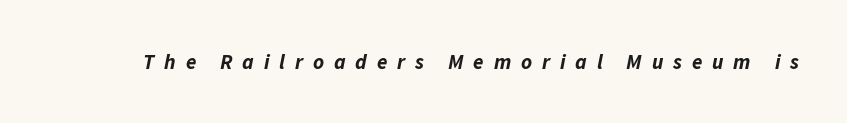
The face used here has the dense, thick strokes of a bold. Loose tracking; the words dissolve into strings of separated letters. Any mark beneath the type? The region is blank. Every character sits at an angle, as italics do.
